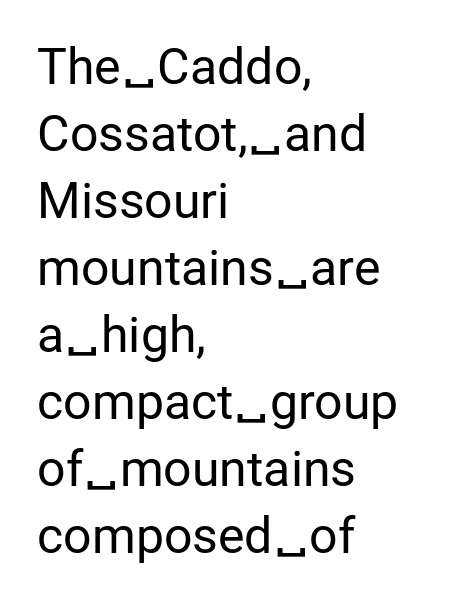
{"serif": "no", "italic": "no", "bold": "no", "weight": "regular", "width": "normal", "stroke_contrast": "low", "x_height": "medium", "monospaced": "no", "underline": "no", "align": "left", "line_spacing": "normal", "line_spacing_ratio": 1.34, "letter_spacing": "normal", "letter_spacing_em": 0.0, "glyph_px": 50}
